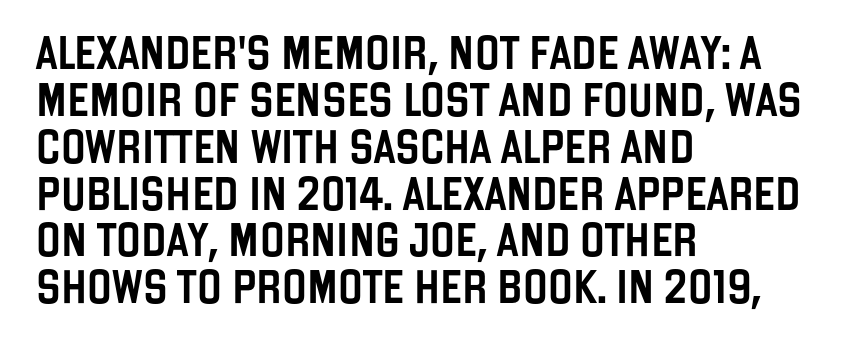
The image shows 33 px condensed sans-serif type, upright; set left-aligned, normal line spacing (1.42x), normal letter spacing, not underlined; low stroke contrast and a large x-height.
